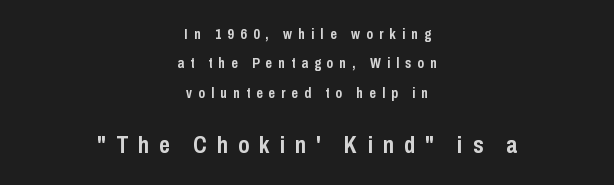
Q: Is the text bold? A: Yes.
Q: Is the text italic (slanted)? A: No, it is upright.
Q: Is the text underlined? A: No.
Q: How is the paragraph aligned? A: Centered.
Q: Is the spacing between letters normal or unusually wide? A: Unusually wide.
Q: Is the spacing between lines tight, normal or loose? A: Loose.
Q: Which block of text is set in a larger size, the first (top) or the second (bottom)? A: The second (bottom) one.
